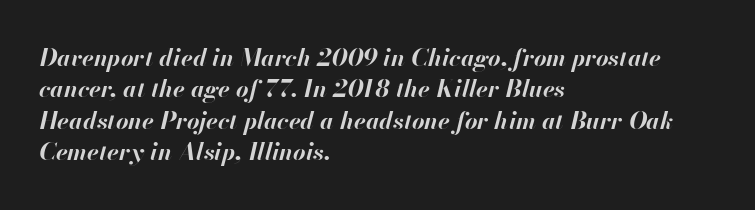
Q: Is the text bold? A: Yes.
Q: Is the text italic (slanted)? A: Yes, it leans right by about 13 degrees.
Q: Is the text underlined? A: No.
Q: How is the paragraph aligned? A: Left-aligned.
Q: Is the spacing between letters normal or unusually wide? A: Normal.
Q: Is the spacing between lines tight, normal or loose? A: Normal.
